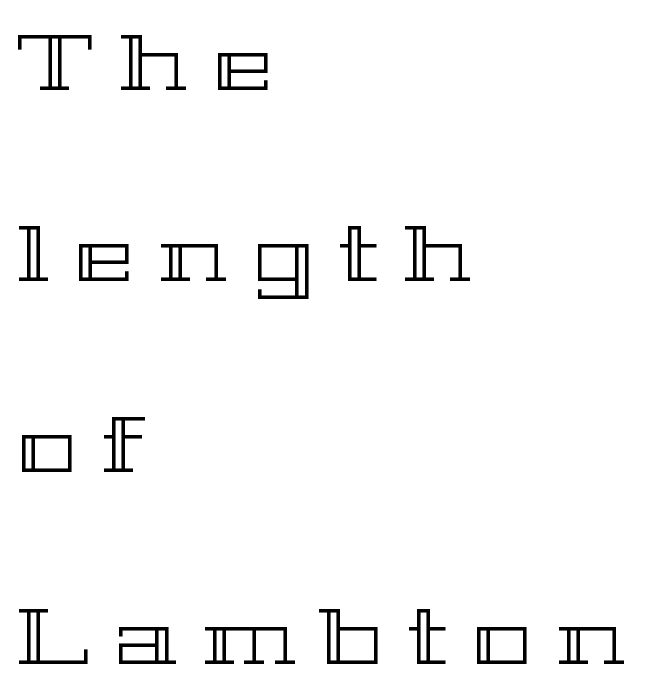
Q: Is the text italic (slanted)? A: No, it is upright.
Q: Is the text underlined? A: No.
Q: How is the paragraph aligned? A: Left-aligned.
Q: Is the spacing between letters normal or unusually wide? A: Unusually wide.
Q: Is the spacing between lines tight, normal or loose? A: Loose.
Q: Width (condensed, normal, or wide)? A: Wide.
Q: x-height? A: Medium.
Q: Monospaced? A: No.
